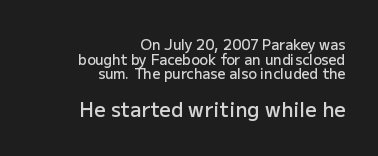
{"italic": "no", "bold": "semi", "underline": "no", "align": "right", "line_spacing": "tight", "line_spacing_ratio": 1.04, "letter_spacing": "normal", "letter_spacing_em": 0.0, "larger_block": "second", "size_ratio": 1.43, "glyph_px": 20}
